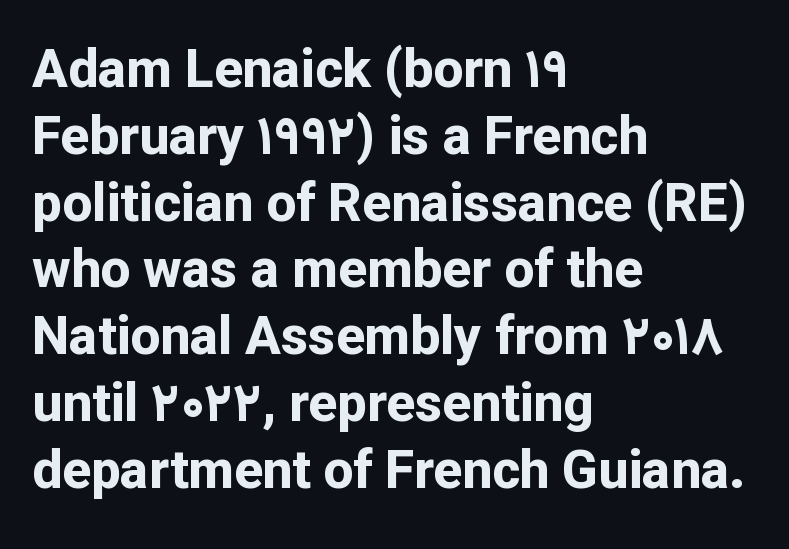
If you drew a ruler down the left edge, every line would touch it. The designer went with a sans here, leaving each stem footless. Plenty of ink on the page — the face is bold. Descender tails drop into unmarked territory. Do the characters align in a grid? No, the font is proportional.
